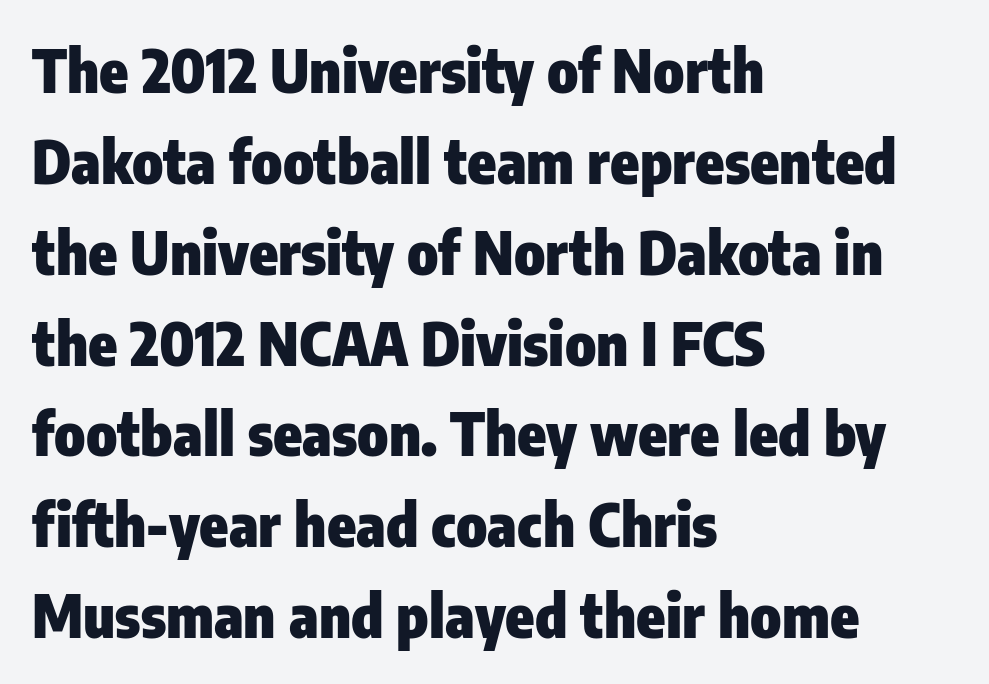
Q: Is the text bold? A: Yes.
Q: Is the text italic (slanted)? A: No, it is upright.
Q: Is the typeface a serif or a sans-serif typeface? A: Sans-serif.
Q: Is the text underlined? A: No.
Q: How is the paragraph aligned? A: Left-aligned.
Q: Is the spacing between letters normal or unusually wide? A: Normal.
Q: Is the spacing between lines tight, normal or loose? A: Normal.
Q: Width (condensed, normal, or wide)? A: Condensed.
Q: Stroke contrast? A: Low.
Q: x-height? A: Medium.
Q: Monospaced? A: No.
